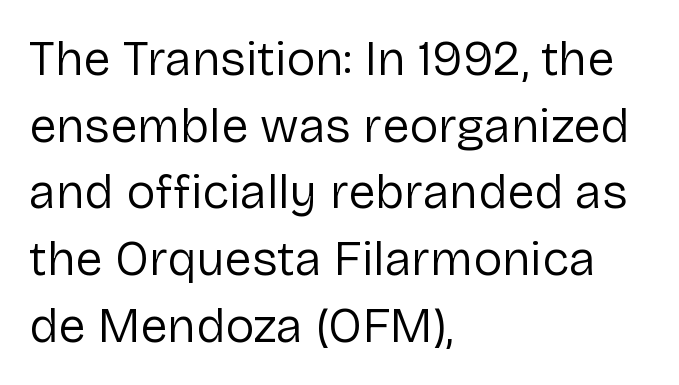
Stem width sits at or under what a default text font uses. What kind of face is this? One without serifs — a sans. Check the space under the baseline: it is left empty. The axis of the letterforms is exactly vertical.
